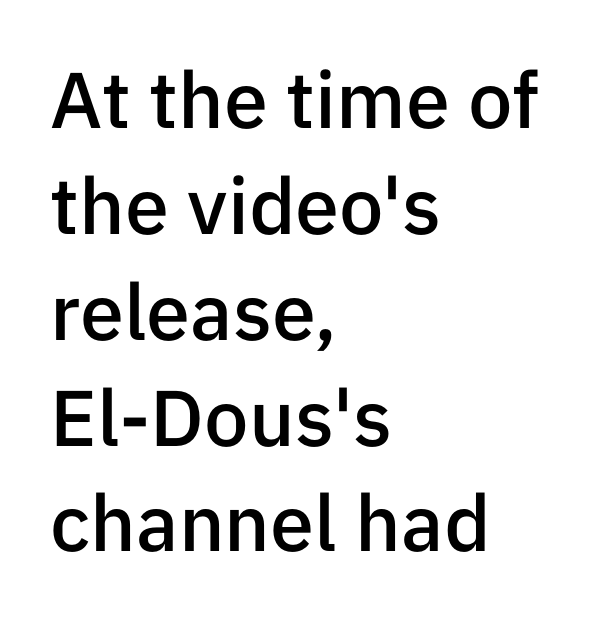
A classic flush-left, rag-right setting is used for this passage. Ascenders rise straight up at ninety degrees. The gap between lines stays unmarked. Characters follow at the spacing the type designer built in. A typesetter would call this proportional, since set widths differ per character.
